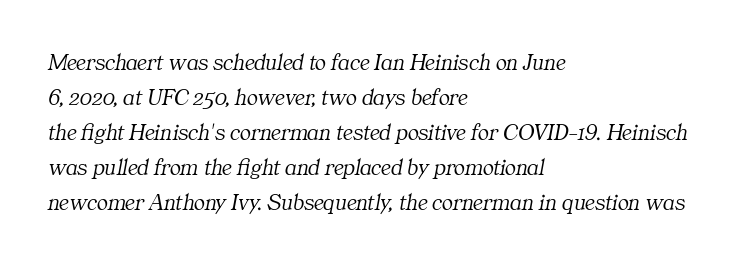
Q: Is the text bold? A: No.
Q: Is the text italic (slanted)? A: Yes, it leans right by about 11 degrees.
Q: Is the text underlined? A: No.
Q: How is the paragraph aligned? A: Left-aligned.
Q: Is the spacing between letters normal or unusually wide? A: Normal.
Q: Is the spacing between lines tight, normal or loose? A: Normal.
